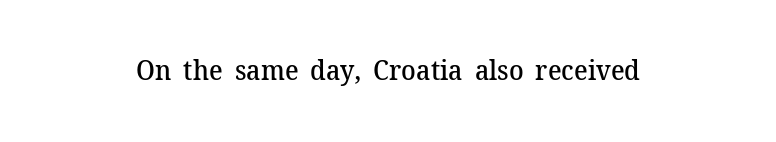
Q: Is the text bold? A: Semi-bold.
Q: Is the text italic (slanted)? A: No, it is upright.
Q: Is the text underlined? A: No.
Q: Is the spacing between letters normal or unusually wide? A: Normal.
